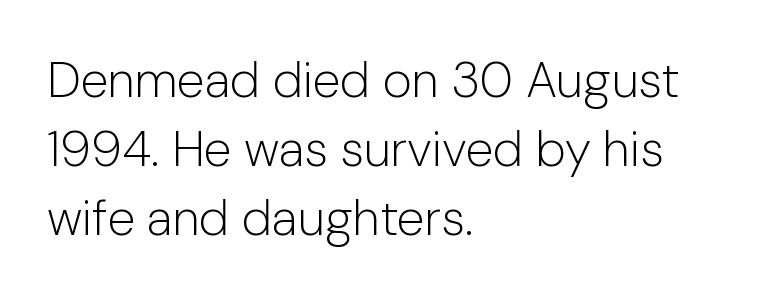
{"serif": "no", "italic": "no", "bold": "no", "weight": "light", "width": "normal", "stroke_contrast": "low", "x_height": "medium", "monospaced": "no", "underline": "no", "align": "left", "line_spacing": "normal", "line_spacing_ratio": 1.38, "letter_spacing": "normal", "letter_spacing_em": 0.0, "glyph_px": 50}
